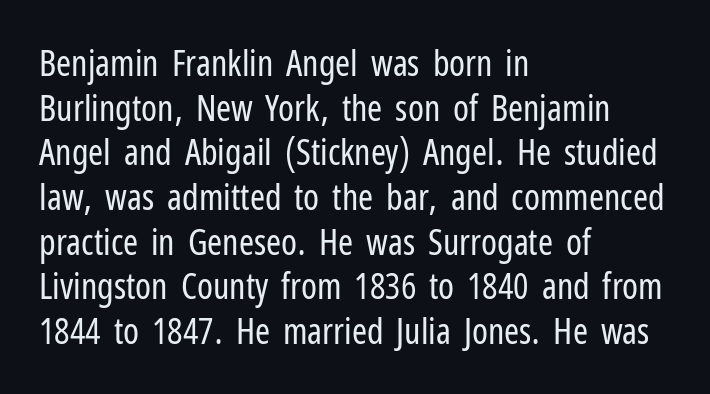
Q: Is the text bold? A: No.
Q: Is the text italic (slanted)? A: No, it is upright.
Q: Is the typeface a serif or a sans-serif typeface? A: Sans-serif.
Q: Is the text underlined? A: No.
Q: How is the paragraph aligned? A: Left-aligned.
Q: Is the spacing between letters normal or unusually wide? A: Normal.
Q: Width (condensed, normal, or wide)? A: Condensed.
Q: Stroke contrast? A: Low.
Q: x-height? A: Medium.
Q: Monospaced? A: No.
